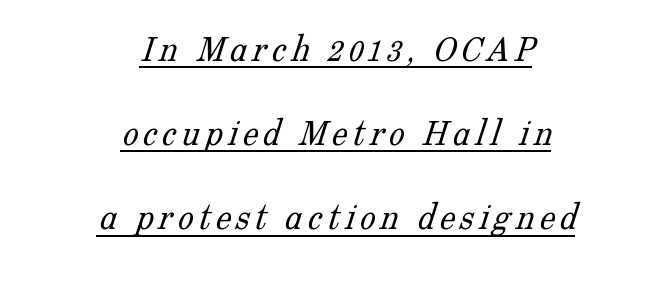
Is the type heavy? It reads as light-to-regular instead. If you measured baseline to baseline, you'd find a long distance. The specimen includes a rule beneath the text block's lines. If you folded the block vertically in half, each line would mirror itself in length. Serifs: yes, visible at the terminals of the letterforms. The letters advance in unequal steps, a hallmark of proportional type.
